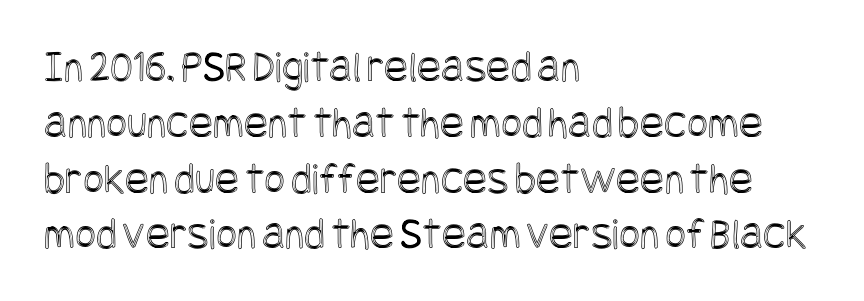
Q: Is the text italic (slanted)? A: No, it is upright.
Q: Is the text underlined? A: No.
Q: How is the paragraph aligned? A: Left-aligned.
Q: Is the spacing between letters normal or unusually wide? A: Normal.
Q: Width (condensed, normal, or wide)? A: Condensed.
Q: x-height? A: Large.
